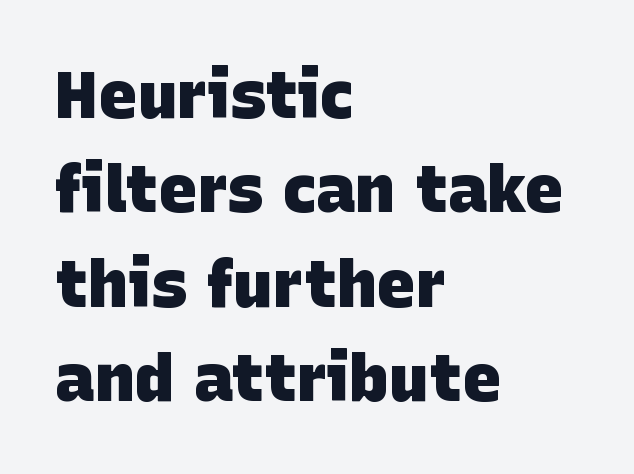
This sample has the flowing, uneven cadence of proportional lettering. This rendering leaves character spacing at its baseline value. Line starts are locked; line ends wander. In terms of letterform style, serifs are entirely absent.
